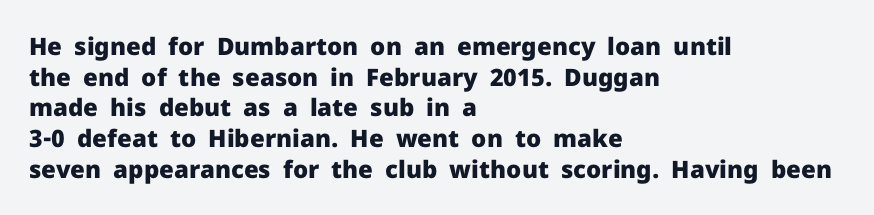
The image shows 24 px bold type, upright; set left-aligned, normal line spacing (1.28x), normal letter spacing, not underlined.
